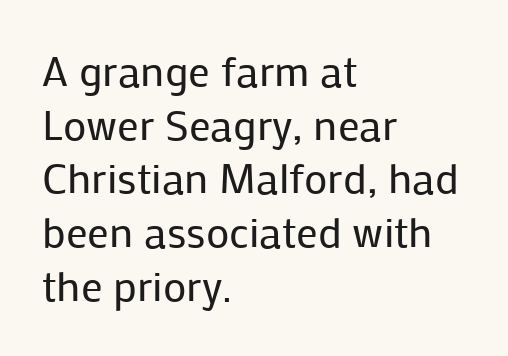
The image shows 43 px regular-weight sans-serif type, upright; set left-aligned, normal line spacing (1.25x), normal letter spacing, not underlined; low stroke contrast and a medium x-height.
